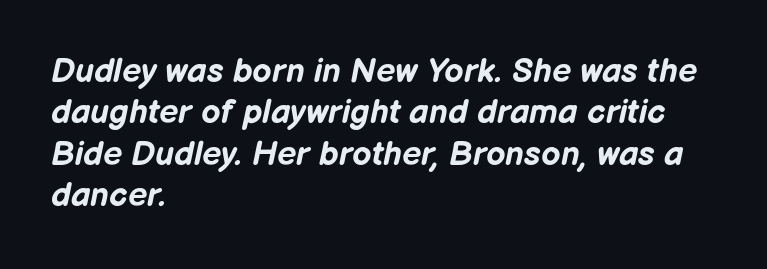
Q: Is the text bold? A: Yes.
Q: Is the text italic (slanted)? A: Yes, it leans right by about 12 degrees.
Q: Is the text underlined? A: No.
Q: How is the paragraph aligned? A: Left-aligned.
Q: Is the spacing between letters normal or unusually wide? A: Normal.
Q: Width (condensed, normal, or wide)? A: Normal.
Q: Stroke contrast? A: Low.
Q: x-height? A: Medium.
Q: Monospaced? A: No.
